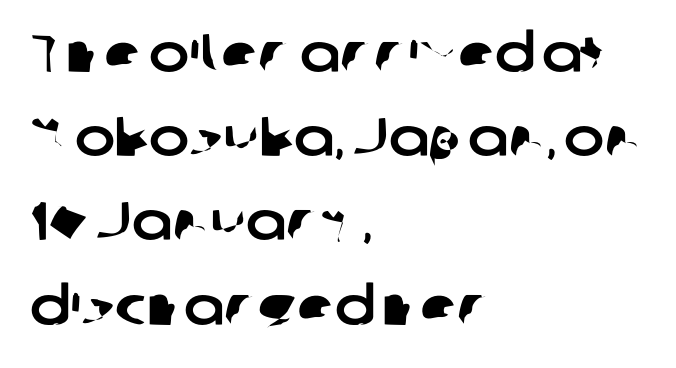
The image shows 54 px sans-serif type; set left-aligned, normal line spacing (1.56x), normal letter spacing, not underlined; low stroke contrast and a medium x-height.
